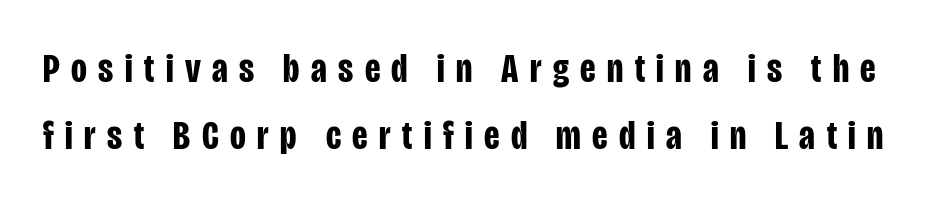
Q: Is the text bold? A: Yes.
Q: Is the text italic (slanted)? A: No, it is upright.
Q: Is the typeface a serif or a sans-serif typeface? A: Sans-serif.
Q: Is the text underlined? A: No.
Q: Is the spacing between letters normal or unusually wide? A: Unusually wide.
Q: Is the spacing between lines tight, normal or loose? A: Normal.
Q: Width (condensed, normal, or wide)? A: Condensed.
Q: Stroke contrast? A: Low.
Q: x-height? A: Large.
Q: Monospaced? A: No.
